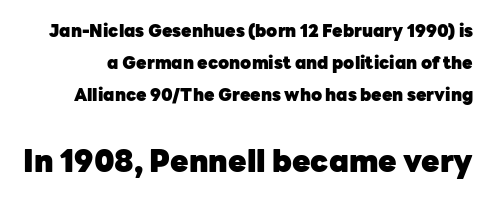
{"serif": "no", "italic": "no", "bold": "yes", "weight": "heavy", "width": "normal", "stroke_contrast": "low", "x_height": "medium", "monospaced": "no", "underline": "no", "line_spacing_ratio": 1.89, "letter_spacing": "normal", "letter_spacing_em": 0.0, "larger_block": "second", "size_ratio": 1.76, "glyph_px": 30}
